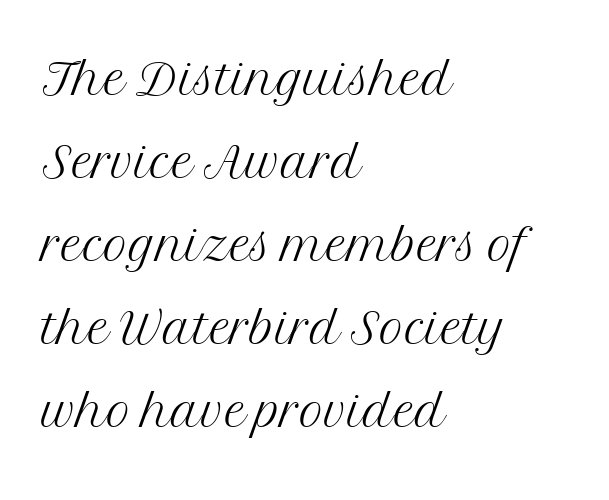
{"serif": "yes", "bold": "no", "weight": "light", "width": "normal", "stroke_contrast": "medium", "x_height": "medium", "monospaced": "no", "underline": "no", "align": "left", "line_spacing_ratio": 1.24, "letter_spacing": "normal", "letter_spacing_em": 0.0, "glyph_px": 67}
